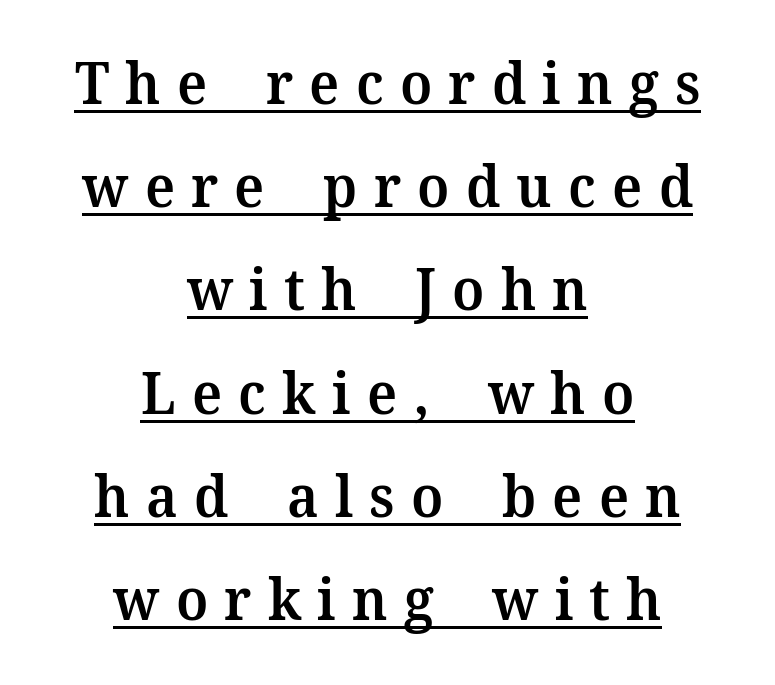
{"serif": "yes", "italic": "no", "bold": "semi", "weight": "semibold", "width": "normal", "stroke_contrast": "medium", "x_height": "medium", "monospaced": "no", "underline": "yes", "align": "center", "line_spacing_ratio": 1.78, "letter_spacing": "wide", "letter_spacing_em": 0.28, "glyph_px": 58}
